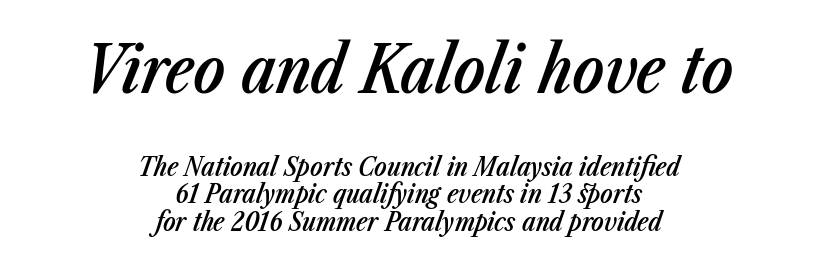
{"italic": "yes", "lean": "right", "slant_degrees": 23, "bold": "semi", "weight": "semibold", "width": "condensed", "stroke_contrast": "low", "x_height": "medium", "monospaced": "no", "underline": "no", "align": "center", "line_spacing": "tight", "line_spacing_ratio": 1.05, "letter_spacing": "normal", "letter_spacing_em": 0.0, "larger_block": "first", "size_ratio": 2.54, "glyph_px": 66}
